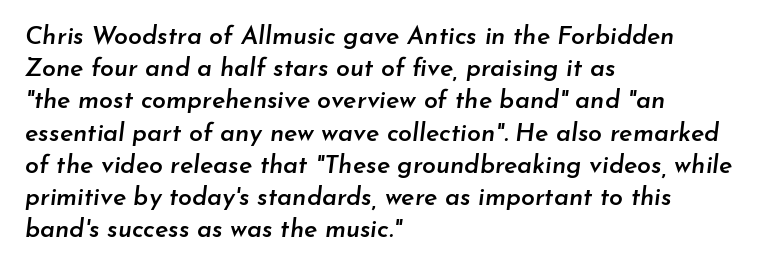
The image shows 25 px text type, italic (leaning right); set left-aligned, normal line spacing (1.29x), normal letter spacing, not underlined.
